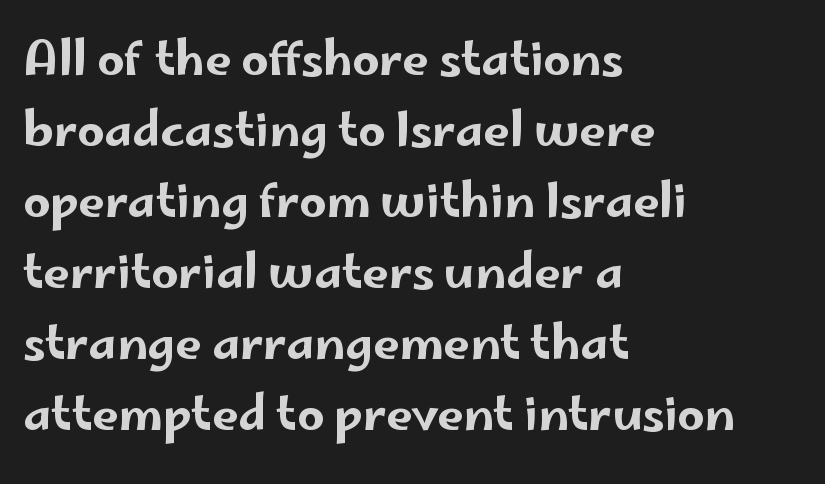
The image shows 47 px wide sans-serif type, upright; set left-aligned, normal line spacing (1.51x), normal letter spacing, not underlined; low stroke contrast and a small x-height.
